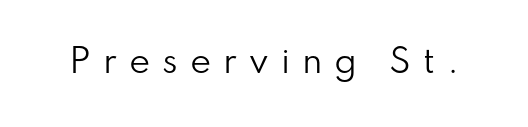
Spacing between characters has been opened up far beyond the box default. Quick note: underline off. Vertical stems look standard width or narrower in stroke. The letters stand straight up with perfectly vertical stems.
